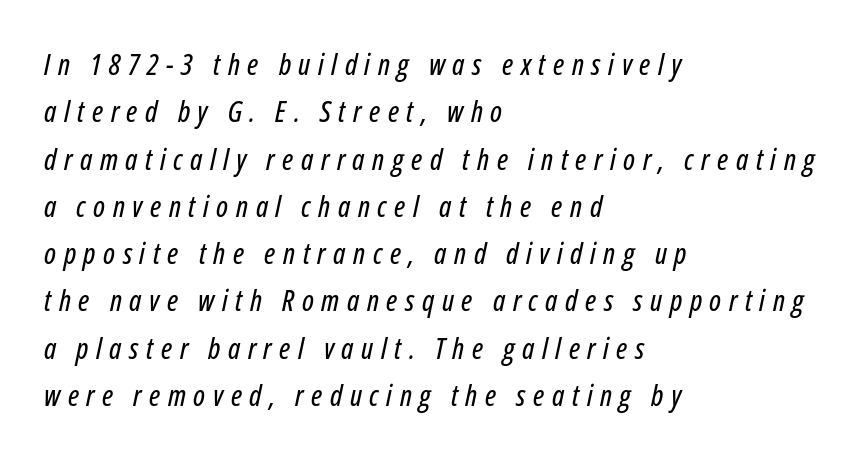
Q: Is the text italic (slanted)? A: Yes, it leans right by about 12 degrees.
Q: Is the text underlined? A: No.
Q: How is the paragraph aligned? A: Left-aligned.
Q: Is the spacing between letters normal or unusually wide? A: Unusually wide.
Q: Is the spacing between lines tight, normal or loose? A: Normal.
Q: Width (condensed, normal, or wide)? A: Condensed.
Q: Stroke contrast? A: Low.
Q: x-height? A: Medium.
Q: Monospaced? A: No.
